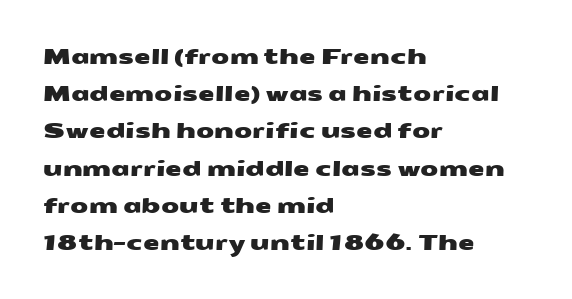
{"underline": "no", "align": "left", "line_spacing_ratio": 1.77, "letter_spacing": "normal", "letter_spacing_em": 0.0, "glyph_px": 21}
